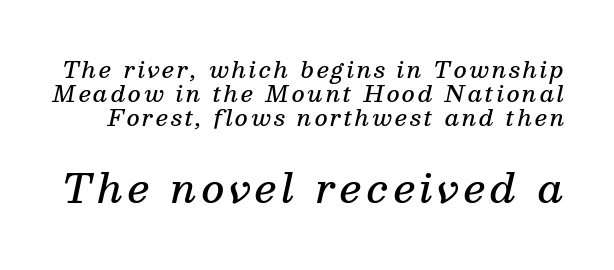
Strokes here are thickened, but only to semibold level. Of the two passages, the one underneath uses the larger point size. Notice how descenders almost collide with the ascenders below — that's tight leading. The glyphs look as if they've been sheared to an angle. The rendering shows small feet on the letterforms — a serif design.
